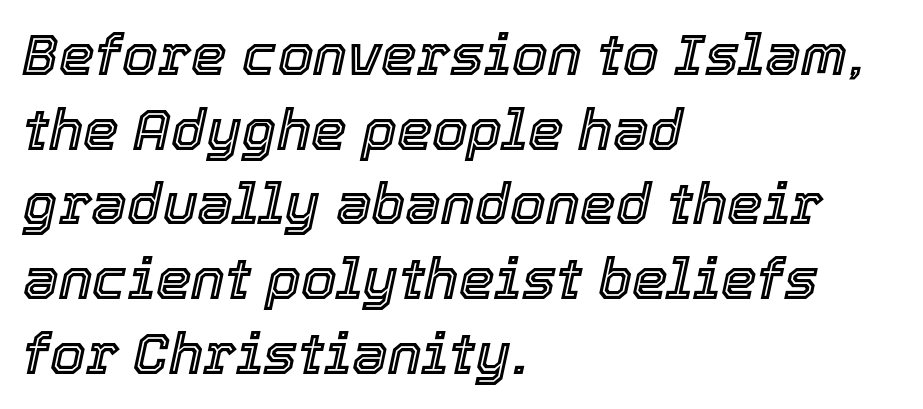
Beneath every word, the page is bare. Rendered with sloped, italic letterforms. These lines stack with their left ends in a neat column. The rendering uses natural spacing where letterforms have individual widths. The tracking reads as untouched default to a designer's eye.
